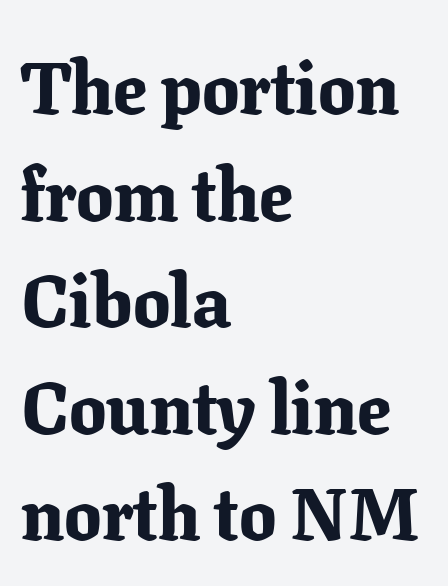
{"serif": "yes", "italic": "no", "bold": "yes", "weight": "bold", "width": "normal", "stroke_contrast": "low", "x_height": "medium", "monospaced": "no", "underline": "no", "align": "left", "line_spacing": "normal", "line_spacing_ratio": 1.44, "letter_spacing": "normal", "letter_spacing_em": 0.0, "glyph_px": 74}
